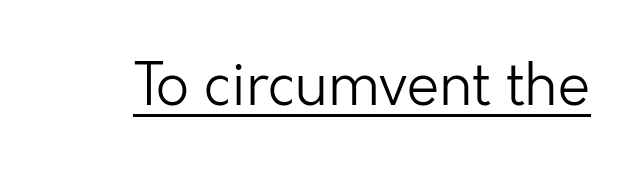
Stems and bowls with no extra thickness — not bold. Is this a fixed-width face? No — the glyphs have proportional, varying widths. Is this a sans? Yes — the strokes have no serifs. Students, note that the glyphs here touch the page at normal intervals.
